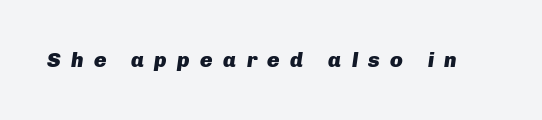
Q: Is the text bold? A: Yes.
Q: Is the text italic (slanted)? A: Yes, it leans right by about 8 degrees.
Q: Is the text underlined? A: No.
Q: Is the spacing between letters normal or unusually wide? A: Unusually wide.
